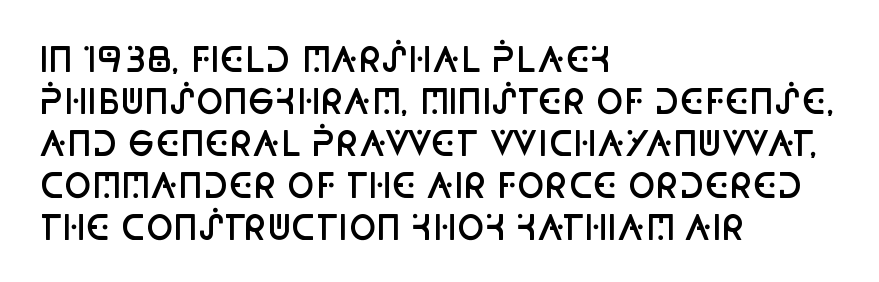
Q: Is the text bold? A: Semi-bold.
Q: Is the text italic (slanted)? A: No, it is upright.
Q: Is the typeface a serif or a sans-serif typeface? A: Sans-serif.
Q: Is the text underlined? A: No.
Q: How is the paragraph aligned? A: Left-aligned.
Q: Is the spacing between letters normal or unusually wide? A: Normal.
Q: Is the spacing between lines tight, normal or loose? A: Normal.
Q: Width (condensed, normal, or wide)? A: Condensed.
Q: Stroke contrast? A: Low.
Q: x-height? A: Large.
Q: Monospaced? A: No.
